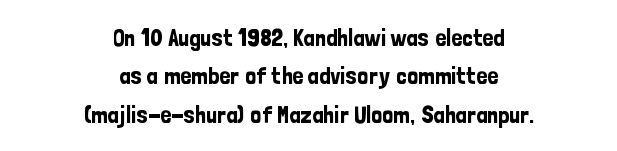
Reading down the block, each line starts at a different indent, mirrored at its end. Reading down the column, the eye jumps a familiar distance to each next line. There is no visible air inserted between adjacent glyphs. A bare baseline throughout the passage. Style check: upright.
